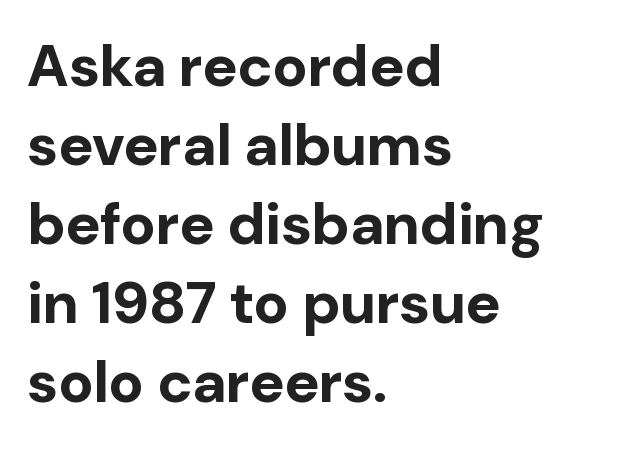
{"serif": "no", "italic": "no", "bold": "yes", "weight": "bold", "width": "normal", "stroke_contrast": "low", "x_height": "medium", "monospaced": "no", "underline": "no", "align": "left", "line_spacing": "normal", "line_spacing_ratio": 1.34, "letter_spacing": "normal", "letter_spacing_em": 0.0, "glyph_px": 59}
